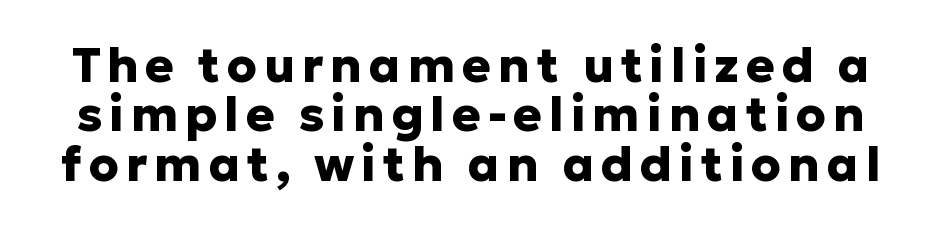
Q: Is the text bold? A: Yes.
Q: Is the text italic (slanted)? A: No, it is upright.
Q: Is the typeface a serif or a sans-serif typeface? A: Sans-serif.
Q: Is the text underlined? A: No.
Q: Is the spacing between lines tight, normal or loose? A: Tight.
Q: Width (condensed, normal, or wide)? A: Normal.
Q: Stroke contrast? A: Low.
Q: x-height? A: Medium.
Q: Monospaced? A: No.
